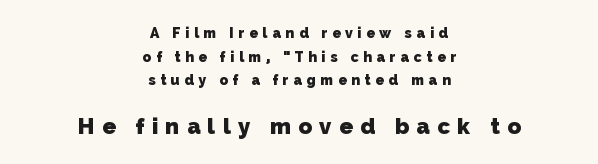
The image shows 22 px bold type; set centered, normal line spacing (1.69x), unusually wide letter spacing (+0.34 em), not underlined; the second (bottom) block is 1.57x larger.
